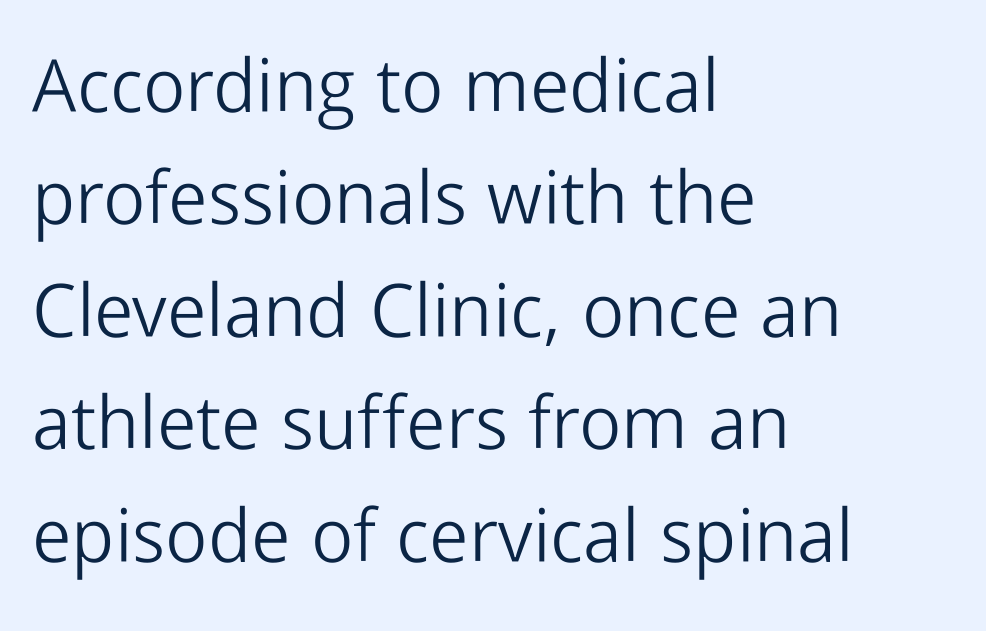
The image shows 74 px light sans-serif type, upright; set left-aligned, normal line spacing (1.52x), normal letter spacing, not underlined; low stroke contrast and a medium x-height.
